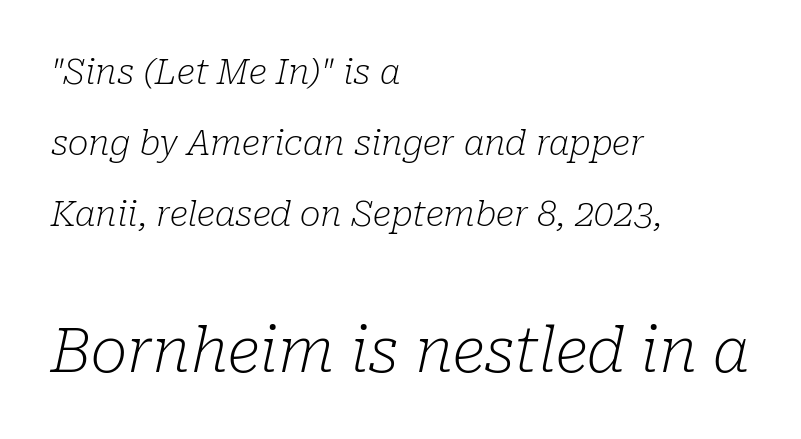
Caption: face not bold, strokes unweighted. The leading is generous, giving the passage an open texture. A serif font was chosen for this passage. The passage shown is typed in a proportional face where columns would drift. Default kerning and tracking; the words read as compact shapes.
